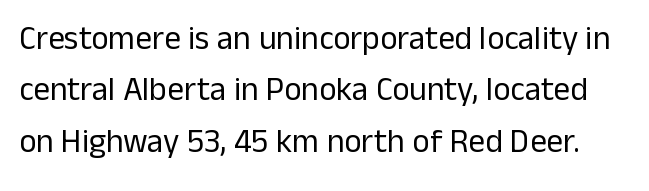
Q: Is the text bold? A: No.
Q: Is the text italic (slanted)? A: No, it is upright.
Q: Is the typeface a serif or a sans-serif typeface? A: Sans-serif.
Q: Is the text underlined? A: No.
Q: Is the spacing between letters normal or unusually wide? A: Normal.
Q: Is the spacing between lines tight, normal or loose? A: Normal.
Q: Width (condensed, normal, or wide)? A: Normal.
Q: Stroke contrast? A: Low.
Q: x-height? A: Medium.
Q: Monospaced? A: No.
